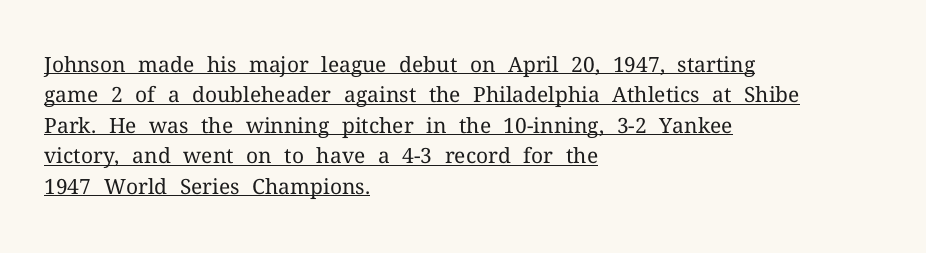
Q: Is the text bold? A: No.
Q: Is the text italic (slanted)? A: No, it is upright.
Q: Is the text underlined? A: Yes.
Q: How is the paragraph aligned? A: Left-aligned.
Q: Is the spacing between letters normal or unusually wide? A: Normal.
Q: Is the spacing between lines tight, normal or loose? A: Normal.
